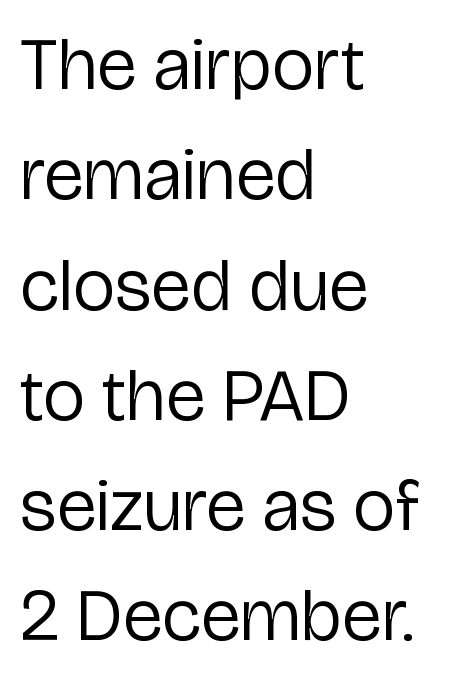
Q: Is the text bold? A: No.
Q: Is the text italic (slanted)? A: No, it is upright.
Q: Is the typeface a serif or a sans-serif typeface? A: Sans-serif.
Q: Is the text underlined? A: No.
Q: How is the paragraph aligned? A: Left-aligned.
Q: Is the spacing between letters normal or unusually wide? A: Normal.
Q: Is the spacing between lines tight, normal or loose? A: Normal.
Q: Width (condensed, normal, or wide)? A: Normal.
Q: Stroke contrast? A: Low.
Q: x-height? A: Medium.
Q: Monospaced? A: No.
